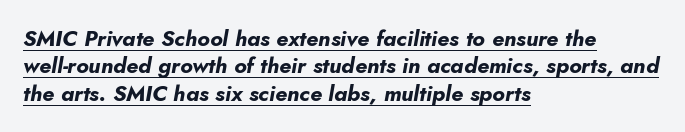
The image shows 22 px bold type, italic (leaning right); set left-aligned, normal line spacing (1.25x), normal letter spacing, underlined.
